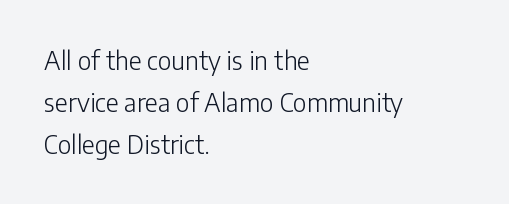
Style check: upright. Is the letter spacing exaggerated? No — it looks like the ordinary default. This block has exactly the height ordinary leading produces. The strokes carry an ordinary text weight at most.
